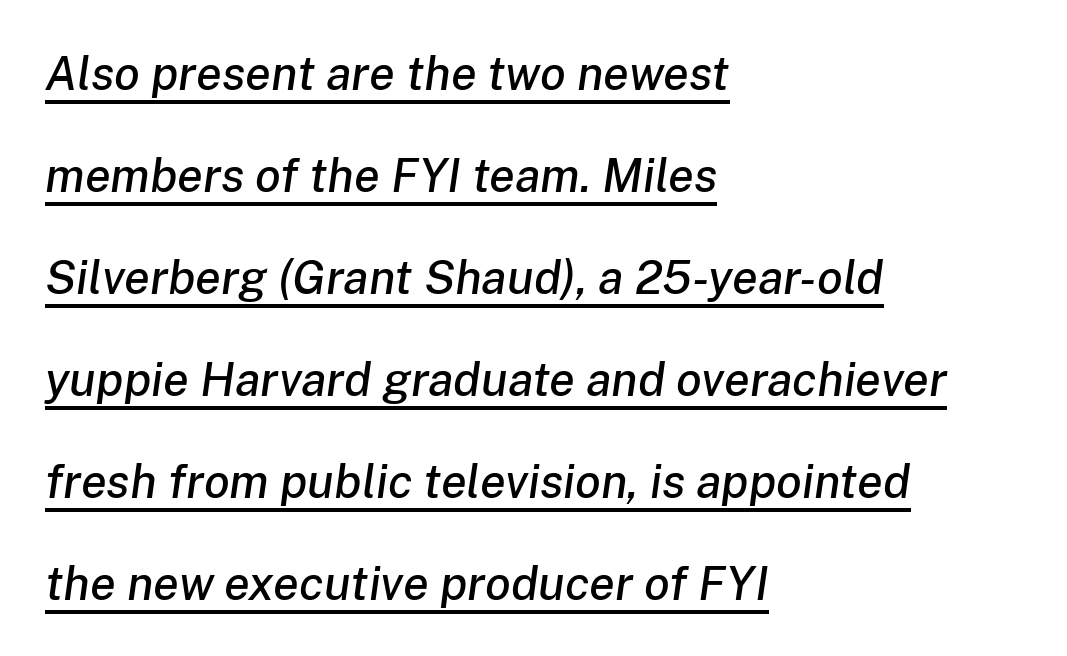
{"italic": "yes", "lean": "right", "slant_degrees": 8, "width": "normal", "stroke_contrast": "low", "x_height": "medium", "monospaced": "no", "underline": "yes", "align": "left", "line_spacing": "loose", "line_spacing_ratio": 2.17, "letter_spacing": "normal", "letter_spacing_em": 0.0, "glyph_px": 47}
